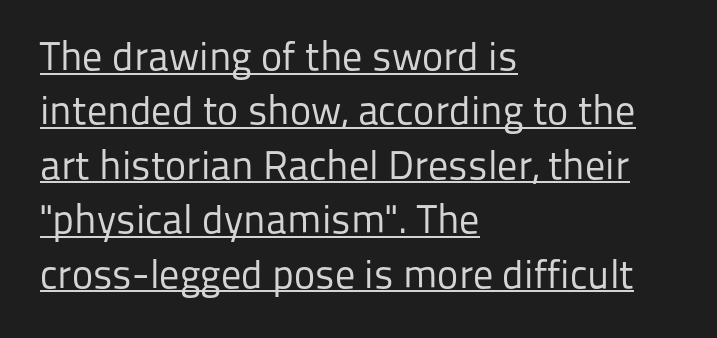
The font sits on the lighter half of the weight spectrum, regular included. Compared with undecorated copy, this sample adds a rule below the words. Notice how descenders clear the ascenders below comfortably — that's standard leading. Here the designer chose a conventional face with non-uniform glyph widths. Standard letterfit; no display-style spreading of the glyphs.
